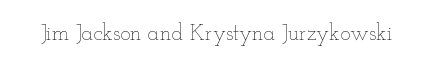
{"italic": "no", "bold": "no", "underline": "no", "letter_spacing": "normal", "letter_spacing_em": 0.0, "glyph_px": 22}
